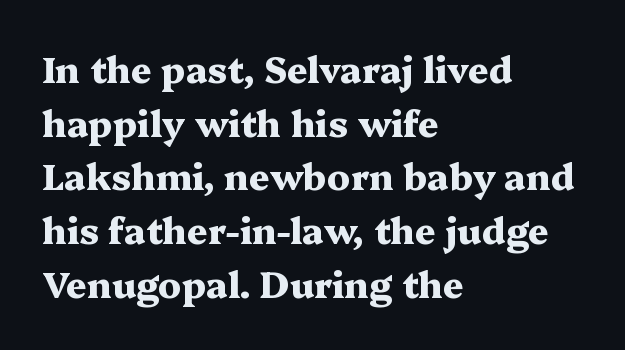
{"serif": "yes", "italic": "no", "bold": "yes", "weight": "heavy", "width": "wide", "stroke_contrast": "medium", "x_height": "medium", "monospaced": "no", "underline": "no", "align": "left", "line_spacing": "normal", "line_spacing_ratio": 1.49, "letter_spacing": "normal", "letter_spacing_em": 0.0, "glyph_px": 36}
